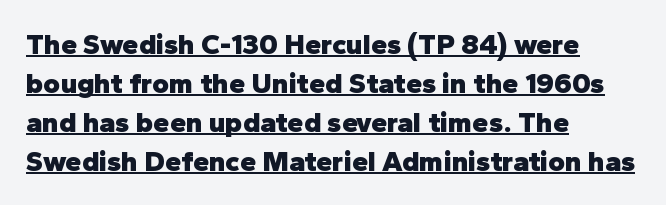
Examine the stroke ends and you'll find no serifs. Normally led — the rows are evenly, conventionally spaced. On the weight axis this lands at bold, roughly 700. How are the letters spaced? Ordinarily, with no added tracking. The lettering stays uniformly vertical, giving the passage a roman look.
